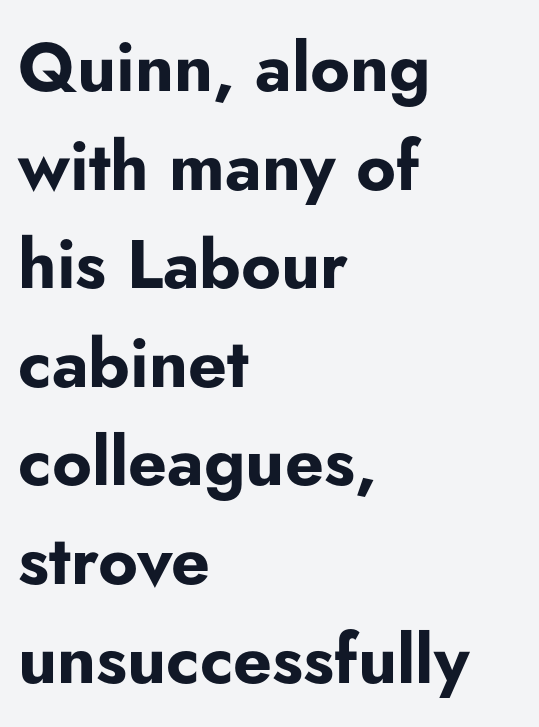
{"serif": "no", "italic": "no", "bold": "yes", "weight": "bold", "width": "normal", "stroke_contrast": "low", "x_height": "small", "monospaced": "no", "underline": "no", "align": "left", "line_spacing": "normal", "line_spacing_ratio": 1.45, "letter_spacing": "normal", "letter_spacing_em": 0.0, "glyph_px": 68}
